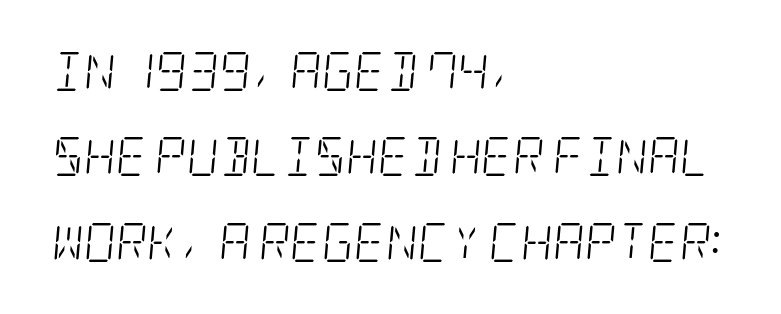
Emphasis-style slanted type is in use. Rows of type keep a wide berth in the vertical direction. Default kerning and tracking; the words read as compact shapes. What kind of face is this? One with serifs.
